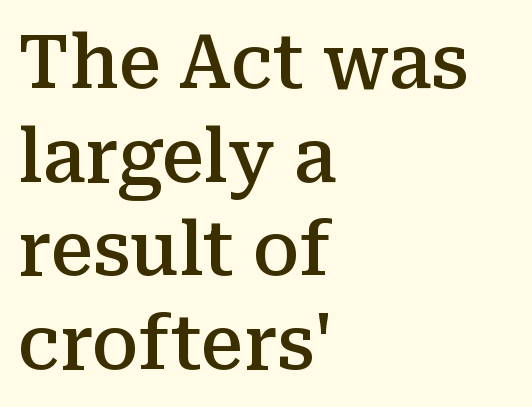
Q: Is the text bold? A: Semi-bold.
Q: Is the text italic (slanted)? A: No, it is upright.
Q: Is the typeface a serif or a sans-serif typeface? A: Serif.
Q: Is the text underlined? A: No.
Q: How is the paragraph aligned? A: Left-aligned.
Q: Is the spacing between letters normal or unusually wide? A: Normal.
Q: Is the spacing between lines tight, normal or loose? A: Normal.
Q: Width (condensed, normal, or wide)? A: Normal.
Q: Stroke contrast? A: Medium.
Q: x-height? A: Medium.
Q: Monospaced? A: No.
